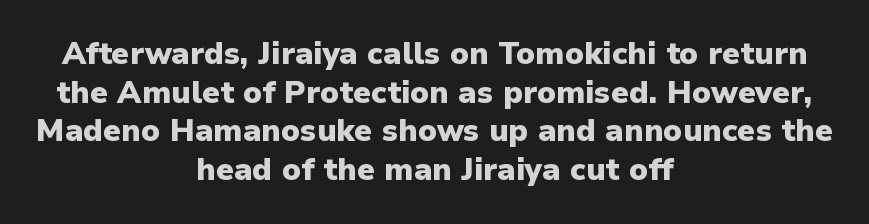
The image shows 31 px heavy sans-serif type, upright; set centered, normal line spacing (1.25x), normal letter spacing, not underlined; low stroke contrast and a medium x-height.
